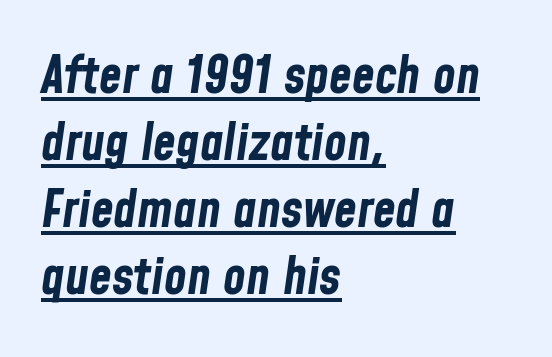
{"italic": "yes", "lean": "right", "slant_degrees": 8, "bold": "yes", "weight": "bold", "width": "condensed", "stroke_contrast": "low", "x_height": "medium", "monospaced": "no", "underline": "yes", "align": "left", "line_spacing": "normal", "line_spacing_ratio": 1.29, "letter_spacing": "normal", "letter_spacing_em": 0.0, "glyph_px": 52}
